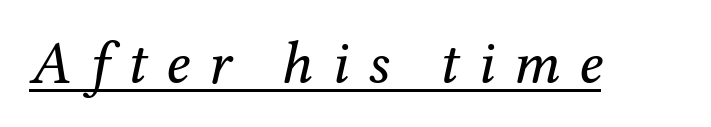
Q: Is the text bold? A: No.
Q: Is the text italic (slanted)? A: Yes, it leans right by about 12 degrees.
Q: Is the typeface a serif or a sans-serif typeface? A: Serif.
Q: Is the text underlined? A: Yes.
Q: Is the spacing between letters normal or unusually wide? A: Unusually wide.
Q: Width (condensed, normal, or wide)? A: Normal.
Q: Stroke contrast? A: Medium.
Q: x-height? A: Medium.
Q: Monospaced? A: No.
